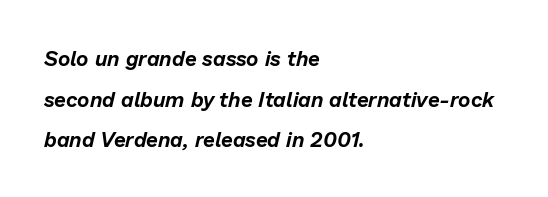
If you measured baseline to baseline, you'd find a long distance. Glance below the letters and you will spot only blank space. There's an unmistakable incline to the writing here. These lines stack with their left ends in a neat column. Letter spacing: default.
